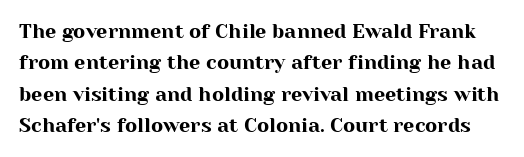
{"italic": "no", "underline": "no", "line_spacing": "normal", "line_spacing_ratio": 1.57, "letter_spacing": "normal", "letter_spacing_em": 0.0, "glyph_px": 20}
